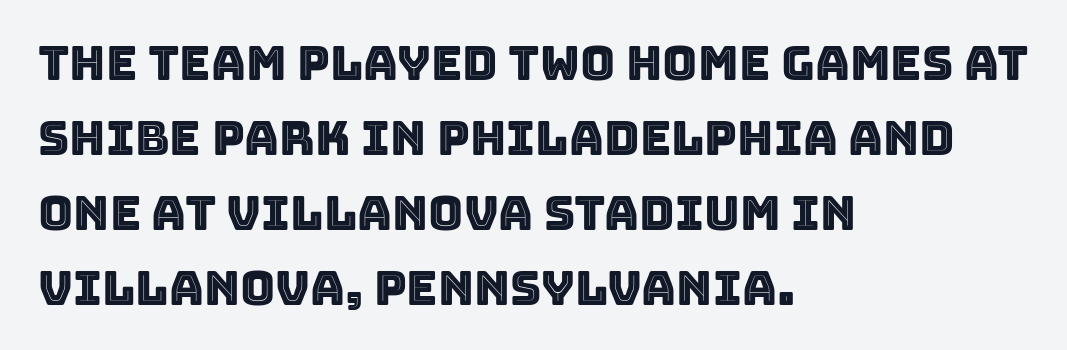
The image shows 48 px text type, upright; set left-aligned, normal line spacing (1.56x), normal letter spacing, not underlined; a large x-height.
